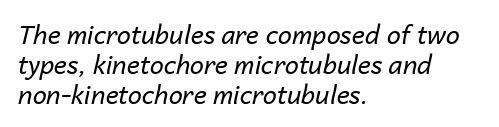
The image shows 25 px text type, italic (leaning right); set left-aligned, line spacing 1.2x, normal letter spacing, not underlined.
